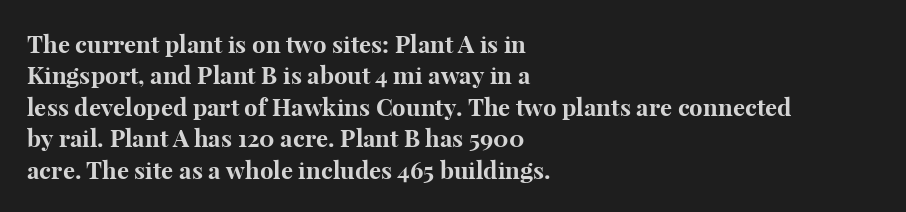
Caption: standard tracking, unaltered. In CSS terms this would be text-align: left. Unlike italic type, these characters show no tilt at all. A dark, heavy texture on the line: the type is bold.
